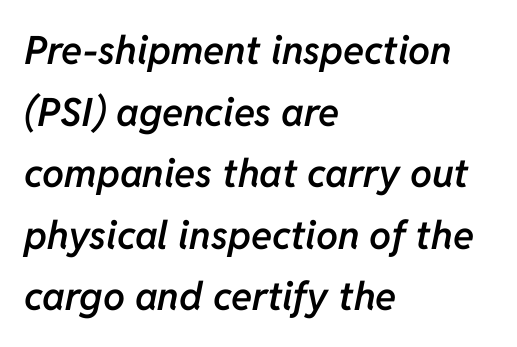
The image shows 39 px semibold type, italic (leaning right); set left-aligned, normal line spacing (1.58x), normal letter spacing, not underlined; low stroke contrast and a medium x-height.
